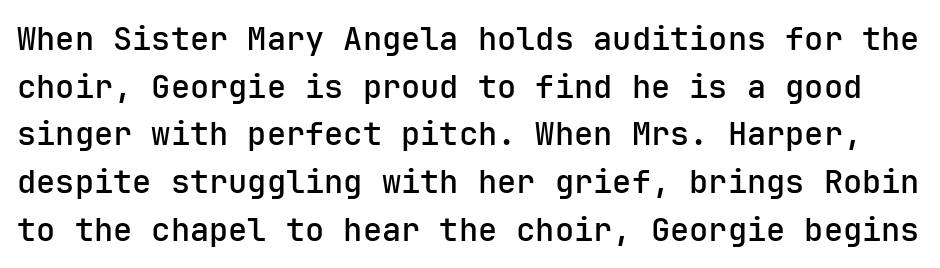
{"serif": "no", "italic": "no", "width": "normal", "stroke_contrast": "low", "x_height": "medium", "monospaced": "yes", "underline": "no", "line_spacing": "normal", "line_spacing_ratio": 1.49, "letter_spacing": "normal", "letter_spacing_em": 0.0, "glyph_px": 32}
